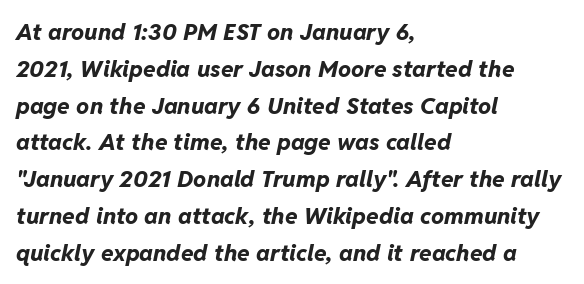
{"italic": "yes", "lean": "right", "slant_degrees": 11, "bold": "yes", "underline": "no", "align": "left", "line_spacing": "normal", "line_spacing_ratio": 1.6, "letter_spacing": "normal", "letter_spacing_em": 0.0, "glyph_px": 23}
